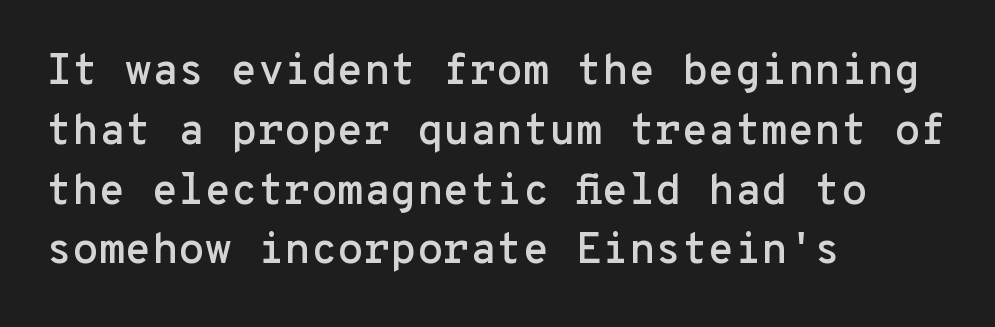
{"serif": "no", "italic": "no", "width": "normal", "stroke_contrast": "low", "x_height": "medium", "monospaced": "yes", "underline": "no", "align": "left", "line_spacing": "normal", "line_spacing_ratio": 1.39, "letter_spacing": "normal", "letter_spacing_em": 0.0, "glyph_px": 43}
